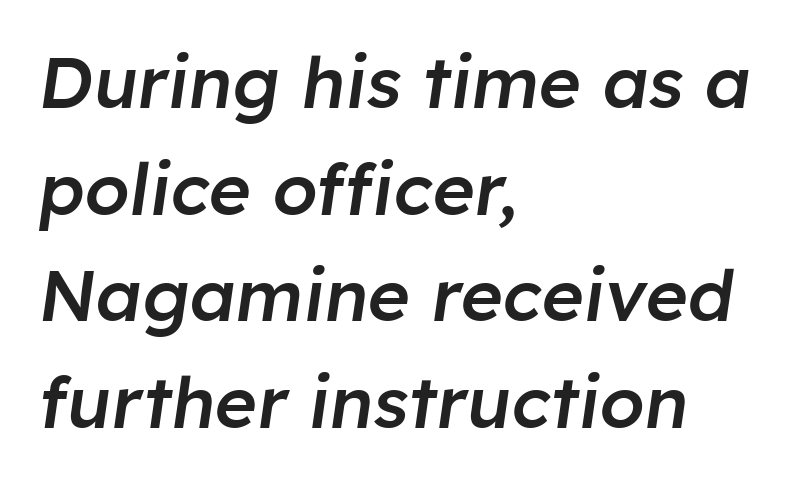
Q: Is the text bold? A: Semi-bold.
Q: Is the text italic (slanted)? A: Yes, it leans right by about 8 degrees.
Q: Is the text underlined? A: No.
Q: How is the paragraph aligned? A: Left-aligned.
Q: Is the spacing between letters normal or unusually wide? A: Normal.
Q: Is the spacing between lines tight, normal or loose? A: Normal.
Q: Width (condensed, normal, or wide)? A: Normal.
Q: Stroke contrast? A: Low.
Q: x-height? A: Medium.
Q: Monospaced? A: No.
